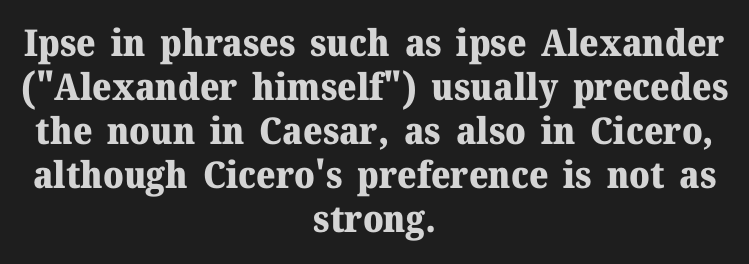
Glance below the letters and you will spot only blank space. Varying glyph widths throughout — classic text-font behaviour. Italic? Not at all — the glyphs are vertical. The glyphs in this specimen are seriffed. Observe the ordinary spacing: letters are neighbours, not strangers. This rendering uses center alignment, leaving both contours irregular but symmetric.
